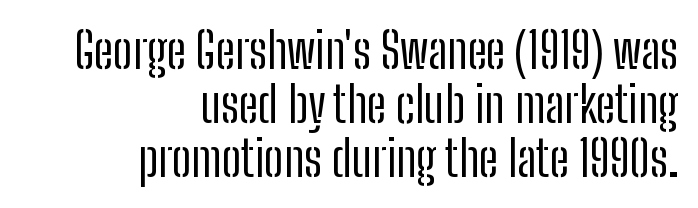
Q: Is the text bold? A: No.
Q: Is the text italic (slanted)? A: No, it is upright.
Q: Is the typeface a serif or a sans-serif typeface? A: Sans-serif.
Q: Is the text underlined? A: No.
Q: How is the paragraph aligned? A: Right-aligned.
Q: Is the spacing between letters normal or unusually wide? A: Normal.
Q: Is the spacing between lines tight, normal or loose? A: Tight.
Q: Width (condensed, normal, or wide)? A: Condensed.
Q: Stroke contrast? A: Low.
Q: x-height? A: Medium.
Q: Monospaced? A: No.
